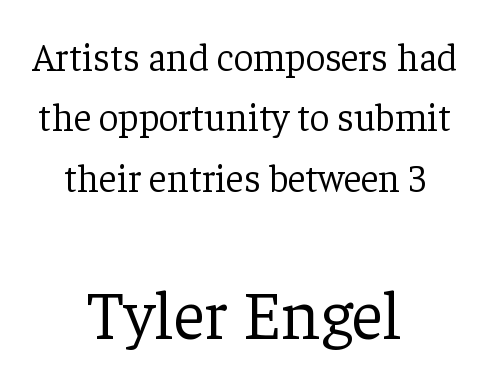
Does the copy run flush right? No — it is centered line by line. The baseline area is clear. The leading is moderate, giving the passage an even texture. In terms of letterspacing, this is plain default setting. Between these two stacked blocks, the lower one wins on size. Looks like regular typesetting: each glyph gets only the width it needs.
